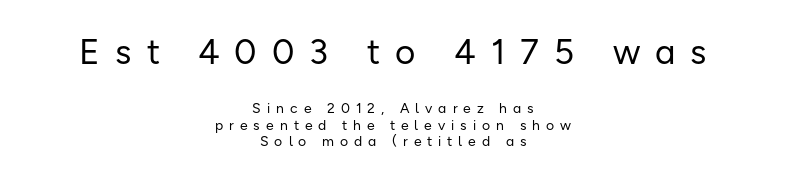
The glyphs are unaccompanied by any horizontal stroke below them. The letterforms sit at book weight or below. Honestly, the letter spacing is so wide it's the main thing you notice. Spacing verdict: proportional, widths tailored to each character. The characters display no serif detailing; their extremities are plain.
